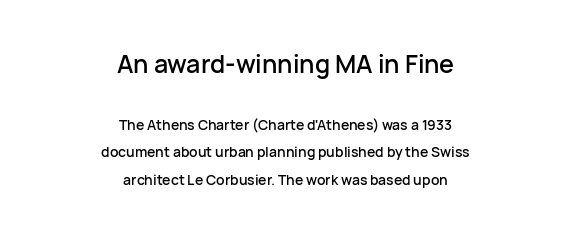
Q: Is the text italic (slanted)? A: No, it is upright.
Q: Is the text underlined? A: No.
Q: How is the paragraph aligned? A: Centered.
Q: Is the spacing between letters normal or unusually wide? A: Normal.
Q: Is the spacing between lines tight, normal or loose? A: Loose.
Q: Which block of text is set in a larger size, the first (top) or the second (bottom)? A: The first (top) one.
